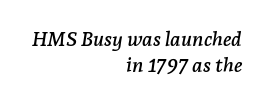
Q: Is the text italic (slanted)? A: Yes, it leans right by about 7 degrees.
Q: Is the text underlined? A: No.
Q: How is the paragraph aligned? A: Right-aligned.
Q: Is the spacing between letters normal or unusually wide? A: Normal.
Q: Is the spacing between lines tight, normal or loose? A: Normal.
